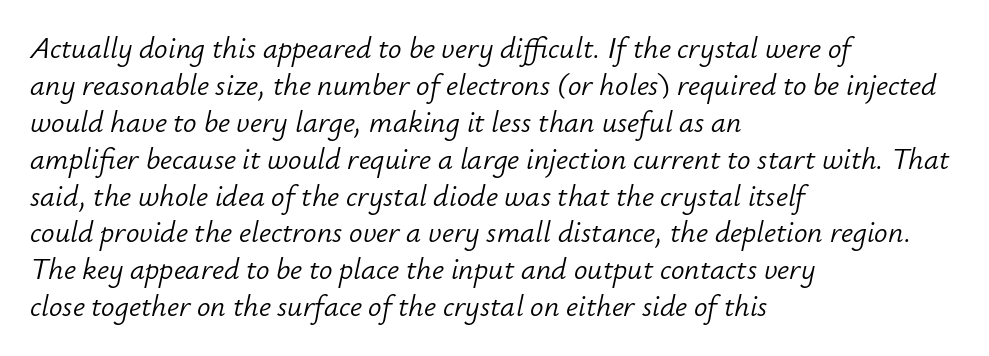
{"italic": "yes", "lean": "right", "slant_degrees": 12, "bold": "no", "weight": "light", "width": "normal", "stroke_contrast": "low", "x_height": "small", "monospaced": "no", "underline": "no", "align": "left", "line_spacing_ratio": 1.23, "letter_spacing": "normal", "letter_spacing_em": 0.0, "glyph_px": 30}
